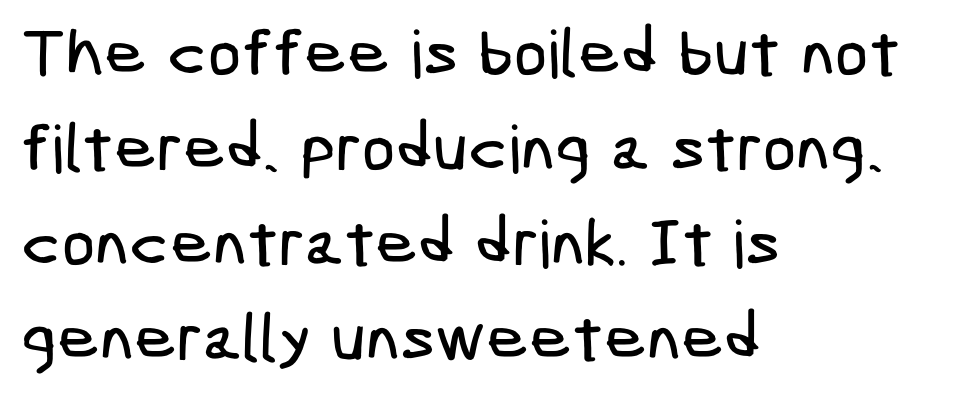
{"serif": "no", "width": "condensed", "stroke_contrast": "low", "x_height": "medium", "underline": "no", "align": "left", "line_spacing": "normal", "line_spacing_ratio": 1.44, "letter_spacing": "normal", "letter_spacing_em": 0.0, "glyph_px": 66}
